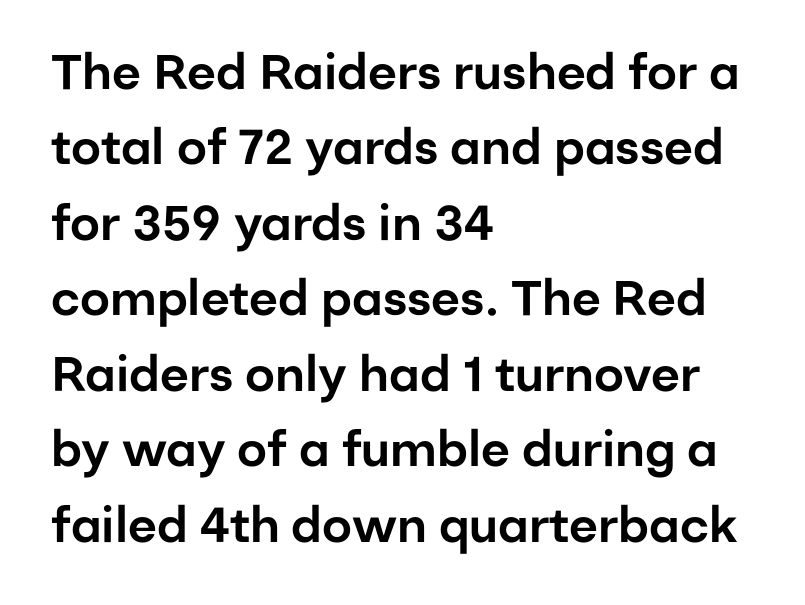
Q: Is the text italic (slanted)? A: No, it is upright.
Q: Is the typeface a serif or a sans-serif typeface? A: Sans-serif.
Q: Is the text underlined? A: No.
Q: How is the paragraph aligned? A: Left-aligned.
Q: Is the spacing between letters normal or unusually wide? A: Normal.
Q: Is the spacing between lines tight, normal or loose? A: Normal.
Q: Width (condensed, normal, or wide)? A: Normal.
Q: Stroke contrast? A: Low.
Q: x-height? A: Medium.
Q: Monospaced? A: No.
